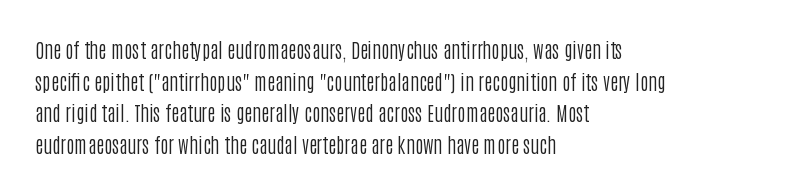
The image shows 20 px text type, upright; set left-aligned, normal line spacing (1.58x), normal letter spacing, not underlined.
